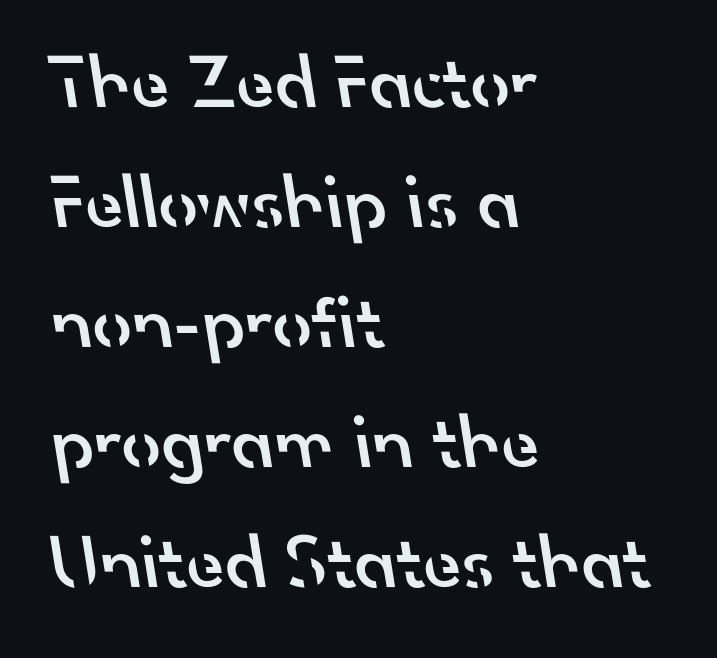
The image shows 78 px semibold sans-serif type; set left-aligned, normal line spacing (1.54x), normal letter spacing, not underlined; low stroke contrast and a small x-height.
